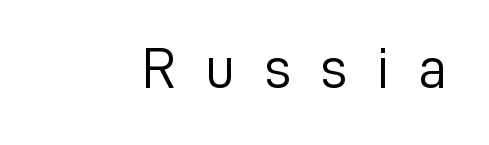
The image shows 58 px light sans-serif type, upright; set unusually wide letter spacing (+0.5 em), not underlined; low stroke contrast and a medium x-height.
